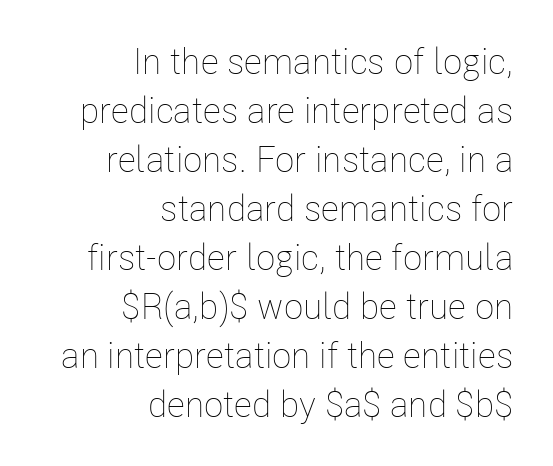
This sample is right-justified, so line beginnings fall wherever the words allow. Nothing heavy about these letters — not bold at all. Proportional: the letters do not fall into vertical columns. Italic: no, the glyphs are upright roman.
